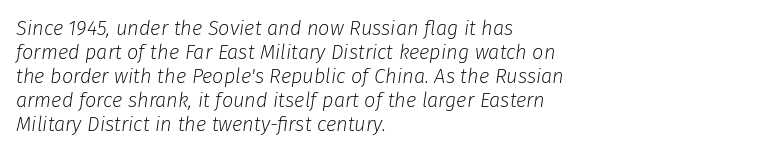
{"italic": "yes", "lean": "right", "slant_degrees": 8, "bold": "no", "underline": "no", "align": "left", "line_spacing_ratio": 1.2, "letter_spacing": "normal", "letter_spacing_em": 0.0, "glyph_px": 20}
